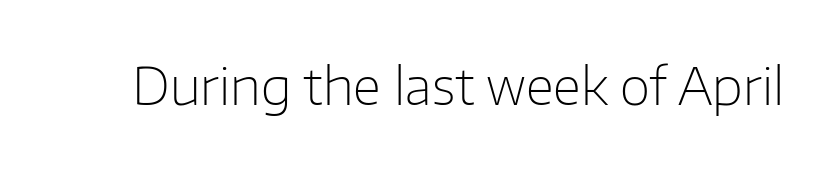
The image shows 50 px light sans-serif type, upright; set normal letter spacing, not underlined; low stroke contrast and a medium x-height.
